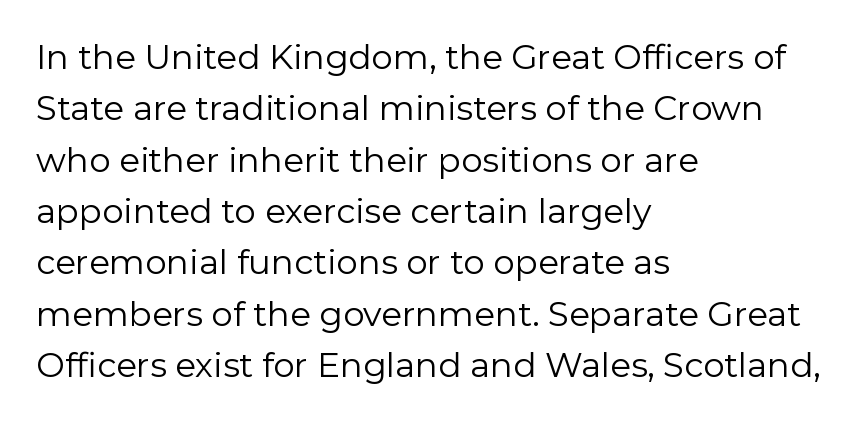
{"serif": "no", "italic": "no", "bold": "no", "weight": "regular", "width": "normal", "stroke_contrast": "low", "x_height": "medium", "monospaced": "no", "underline": "no", "align": "left", "line_spacing": "normal", "line_spacing_ratio": 1.51, "letter_spacing": "normal", "letter_spacing_em": 0.0, "glyph_px": 34}
